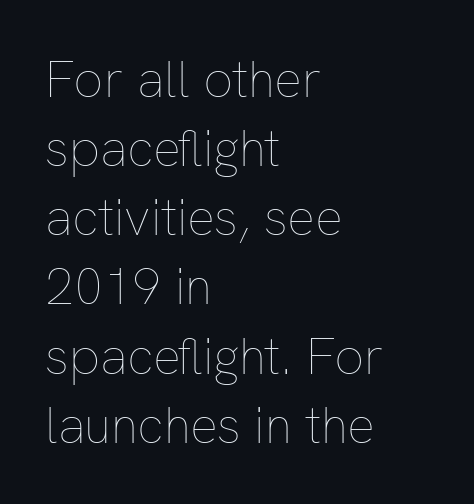
A classic flush-left, rag-right setting is used for this passage. The strip under each line holds only bare page. Ordinary non-slanted type is in use. Stem width sits at or under what a default text font uses.
